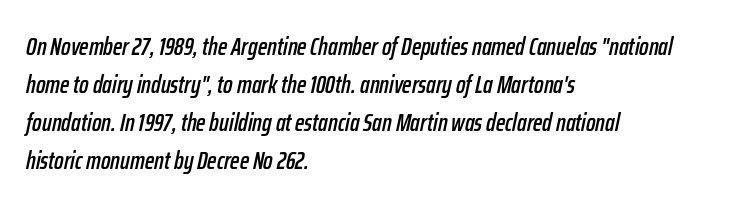
The image shows 25 px text type, italic (leaning right); set left-aligned, normal line spacing (1.52x), normal letter spacing, not underlined.
